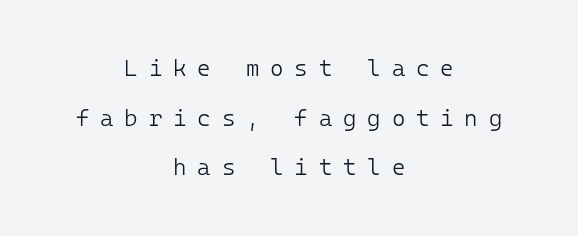
{"italic": "no", "bold": "no", "underline": "no", "align": "center", "line_spacing": "loose", "line_spacing_ratio": 2.16, "letter_spacing": "wide", "letter_spacing_em": 0.47, "glyph_px": 23}
